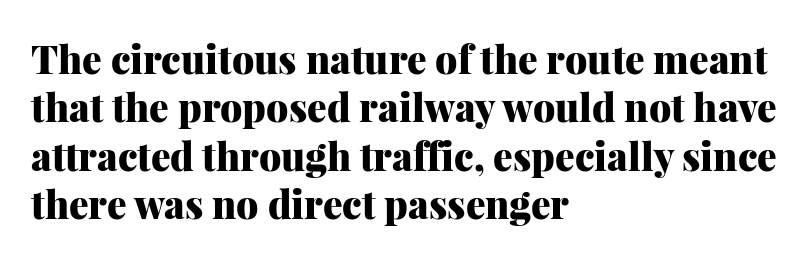
The image shows 39 px heavy serif type, upright; set left-aligned, line spacing 1.24x, normal letter spacing, not underlined; medium stroke contrast and a medium x-height.
